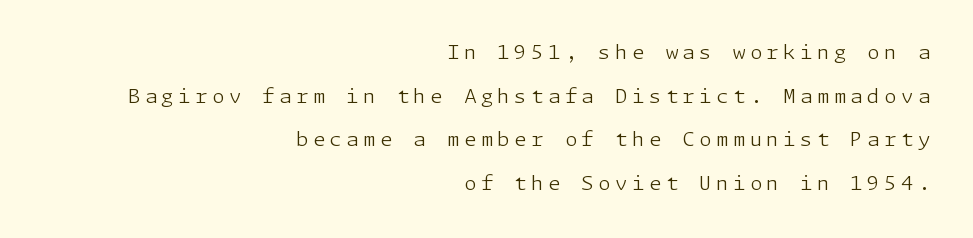
Caption: multi-line text, flush right, ragged left. Lines of text with bare space underneath. Tracking value appears strongly positive — letters spread wide. Stems here are at most as thick as an everyday book face. Characters remain perfectly vertical along every line.
